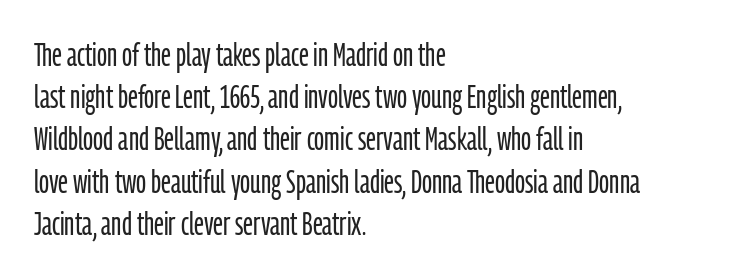
{"serif": "no", "italic": "no", "bold": "no", "weight": "light", "width": "condensed", "stroke_contrast": "low", "x_height": "medium", "monospaced": "no", "underline": "no", "align": "left", "line_spacing": "normal", "line_spacing_ratio": 1.28, "letter_spacing": "normal", "letter_spacing_em": 0.0, "glyph_px": 33}
